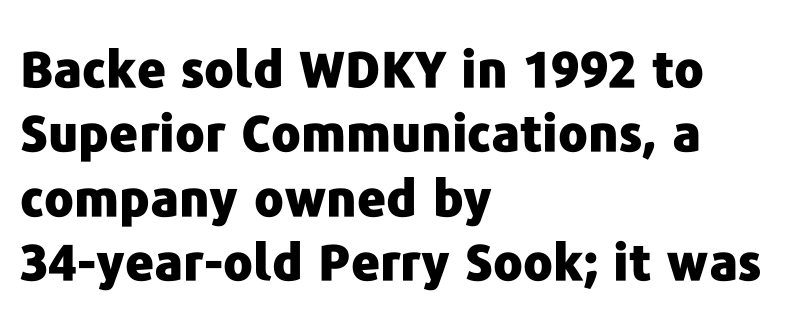
{"serif": "no", "italic": "no", "bold": "yes", "weight": "heavy", "width": "normal", "stroke_contrast": "low", "x_height": "medium", "monospaced": "no", "underline": "no", "align": "left", "line_spacing": "normal", "line_spacing_ratio": 1.29, "letter_spacing": "normal", "letter_spacing_em": 0.0, "glyph_px": 50}
